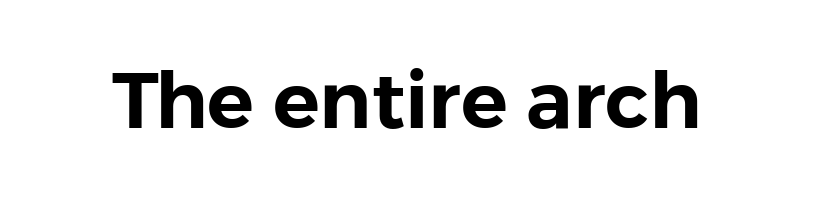
The space directly below the letters is spotless. Serif or sans? Sans — the stroke terminals are bare. The specimen reads as upright at a glance. The letters advance in unequal steps, a hallmark of proportional type. Inter-character spacing is left at the font's built-in metrics.
